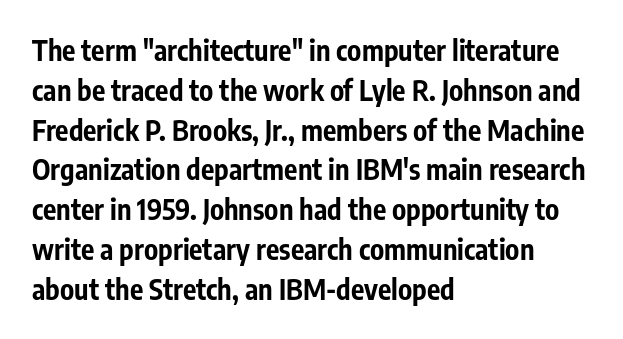
Here the designer chose a conventional face with non-uniform glyph widths. I'd describe the lettering as bold — thick and assertive. Stroke terminals: plain, sans-serif. Is there much room between lines? A standard amount, neither cramped nor airy. This sample uses plain, unmodified letter spacing. Decoration check: the copy has no underline.
